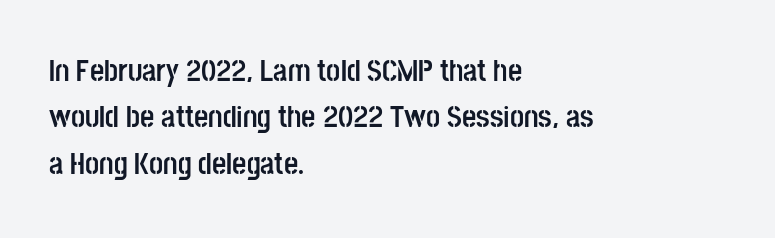
These lines are rendered in a variable-pitch font. The letters sit at their default tracking, neither squeezed nor spread. Bare-footed words on every line. The vertical gap from one line to the next is medium. Posture: upright roman.
